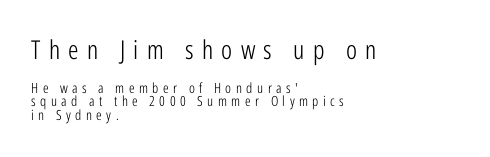
{"italic": "no", "bold": "no", "underline": "no", "align": "left", "line_spacing": "tight", "line_spacing_ratio": 0.99, "letter_spacing": "wide", "letter_spacing_em": 0.32, "larger_block": "first", "size_ratio": 1.86, "glyph_px": 26}
